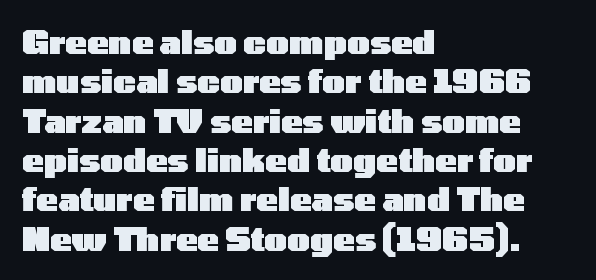
Proportional: the letters do not fall into vertical columns. Spacing between characters is what you'd get straight out of the box. The space beneath each line is pristine and unruled. The rendering anchors every line to the left-hand side.
